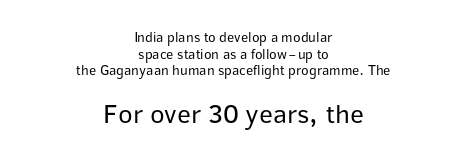
Q: Is the text bold? A: No.
Q: Is the text italic (slanted)? A: No, it is upright.
Q: Is the text underlined? A: No.
Q: How is the paragraph aligned? A: Centered.
Q: Is the spacing between letters normal or unusually wide? A: Normal.
Q: Which block of text is set in a larger size, the first (top) or the second (bottom)? A: The second (bottom) one.
